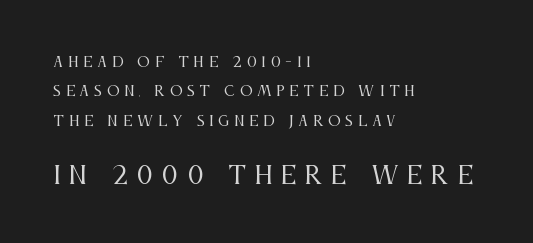
Q: Is the text bold? A: No.
Q: Is the text italic (slanted)? A: No, it is upright.
Q: Is the text underlined? A: No.
Q: How is the paragraph aligned? A: Left-aligned.
Q: Is the spacing between letters normal or unusually wide? A: Unusually wide.
Q: Is the spacing between lines tight, normal or loose? A: Loose.
Q: Which block of text is set in a larger size, the first (top) or the second (bottom)? A: The second (bottom) one.
